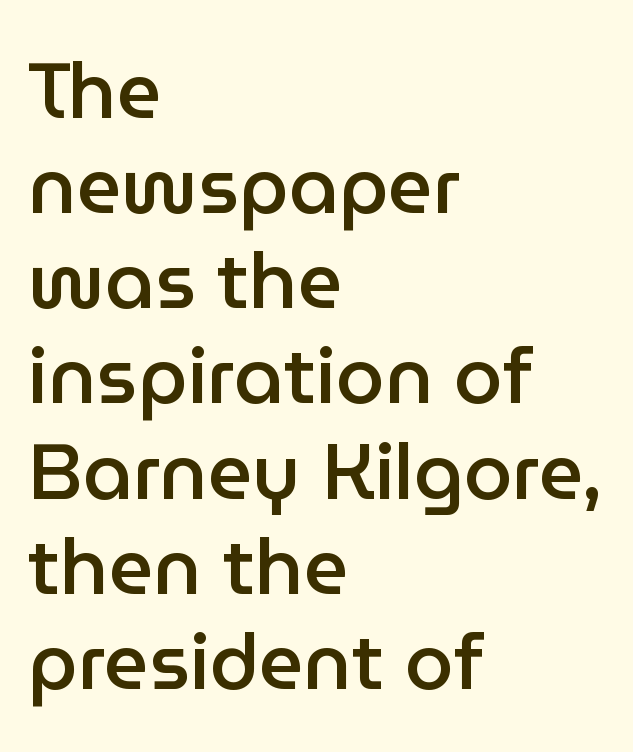
{"serif": "no", "italic": "no", "bold": "semi", "weight": "semibold", "width": "normal", "stroke_contrast": "low", "x_height": "medium", "monospaced": "no", "underline": "no", "align": "left", "line_spacing_ratio": 1.22, "letter_spacing": "normal", "letter_spacing_em": 0.0, "glyph_px": 78}
